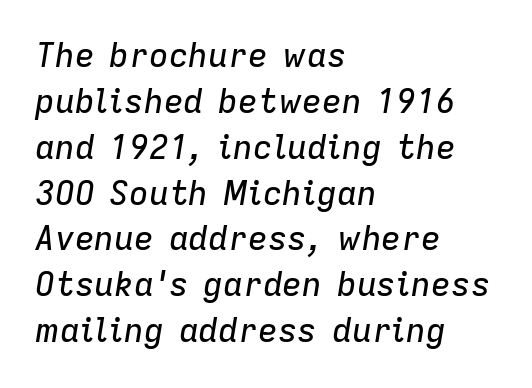
{"italic": "yes", "lean": "right", "slant_degrees": 9, "width": "normal", "stroke_contrast": "low", "x_height": "medium", "monospaced": "no", "underline": "no", "align": "left", "line_spacing": "normal", "line_spacing_ratio": 1.39, "letter_spacing": "normal", "letter_spacing_em": 0.0, "glyph_px": 33}
